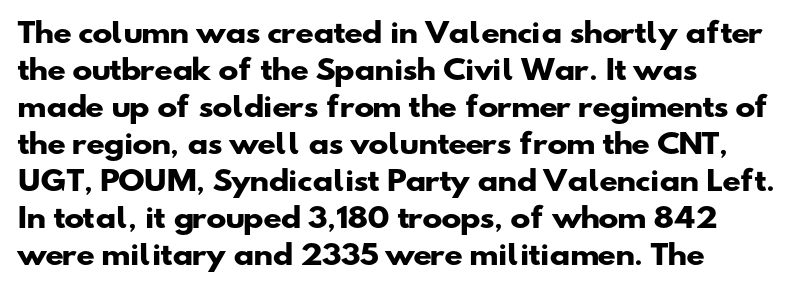
The image shows 27 px bold type; set left-aligned, normal line spacing (1.37x), normal letter spacing, not underlined.
